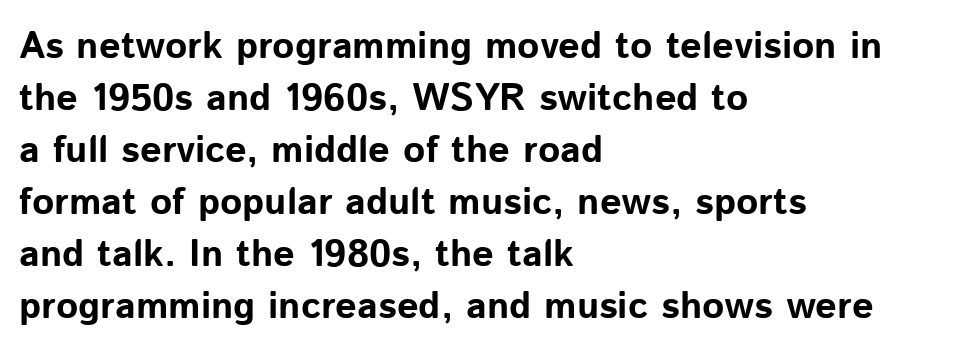
Q: Is the text bold? A: Yes.
Q: Is the text italic (slanted)? A: No, it is upright.
Q: Is the typeface a serif or a sans-serif typeface? A: Sans-serif.
Q: Is the text underlined? A: No.
Q: How is the paragraph aligned? A: Left-aligned.
Q: Is the spacing between letters normal or unusually wide? A: Normal.
Q: Is the spacing between lines tight, normal or loose? A: Normal.
Q: Width (condensed, normal, or wide)? A: Normal.
Q: Stroke contrast? A: Low.
Q: x-height? A: Medium.
Q: Monospaced? A: No.
